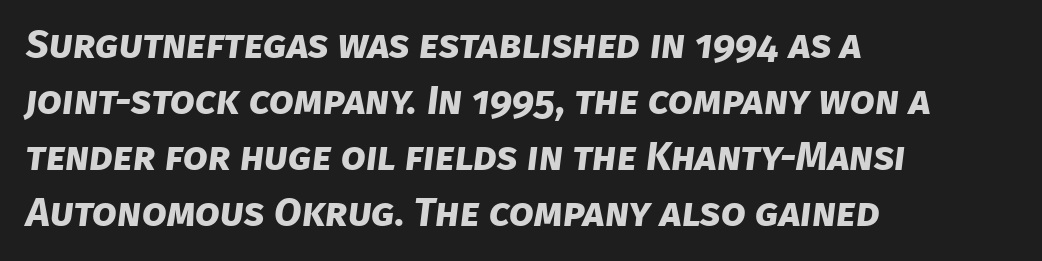
{"serif": "no", "bold": "yes", "weight": "bold", "width": "normal", "stroke_contrast": "low", "x_height": "large", "monospaced": "no", "underline": "no", "align": "left", "line_spacing": "normal", "line_spacing_ratio": 1.4, "letter_spacing": "normal", "letter_spacing_em": 0.0, "glyph_px": 40}
